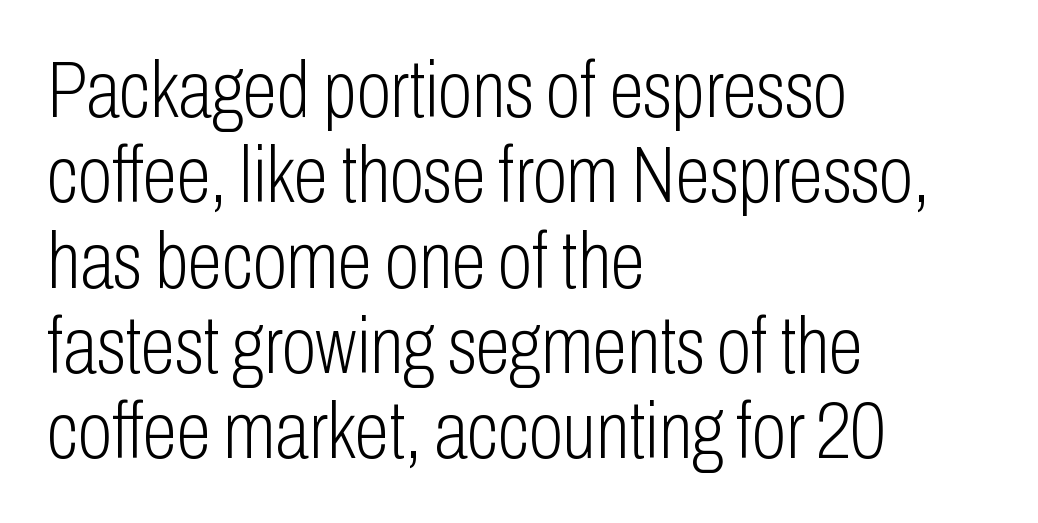
The image shows 79 px light, condensed sans-serif type, upright; set left-aligned, tight line spacing (1.08x), normal letter spacing, not underlined; low stroke contrast and a medium x-height.
